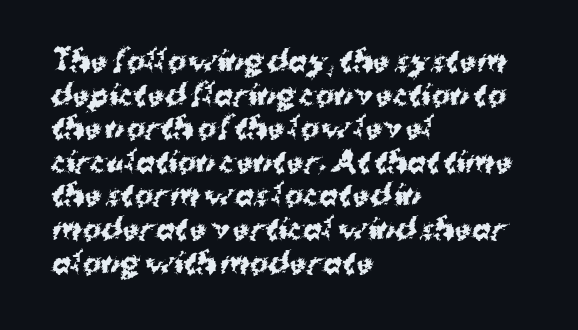
The image shows 28 px bold sans-serif type; set left-aligned, line spacing 1.2x, normal letter spacing, not underlined; medium stroke contrast and a medium x-height.
